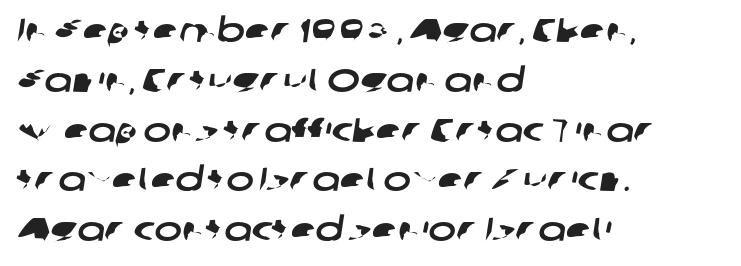
{"serif": "no", "width": "wide", "stroke_contrast": "low", "x_height": "medium", "monospaced": "no", "underline": "no", "align": "left", "line_spacing": "normal", "line_spacing_ratio": 1.51, "letter_spacing": "normal", "letter_spacing_em": 0.0, "glyph_px": 33}
